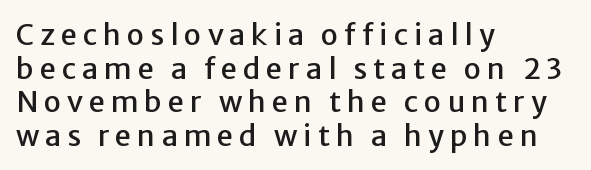
The image shows 29 px sans-serif type, upright; set left-aligned, line spacing 1.16x, unusually wide letter spacing (+0.2 em), not underlined; low stroke contrast and a medium x-height.
